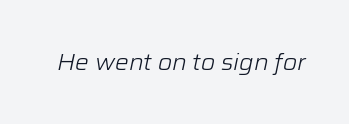
Each stroke keeps to a modest, everyday thickness or less. In terms of posture, this sample is oblique. Honestly, there is no underline to notice here at all. The horizontal fit of the characters is conventional and even.
